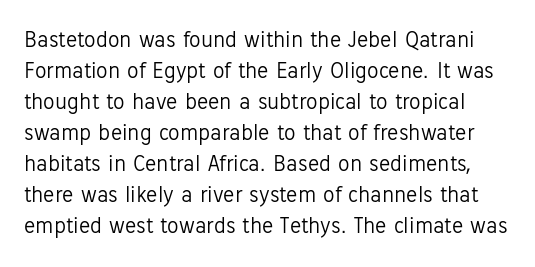
Stroke thickness stays within the range of a standard reading face or lighter. The passage shown stacks its lines at a standard gap. A typesetter would mark this as roman, not italic. The zone under the glyphs is completely vacant.
